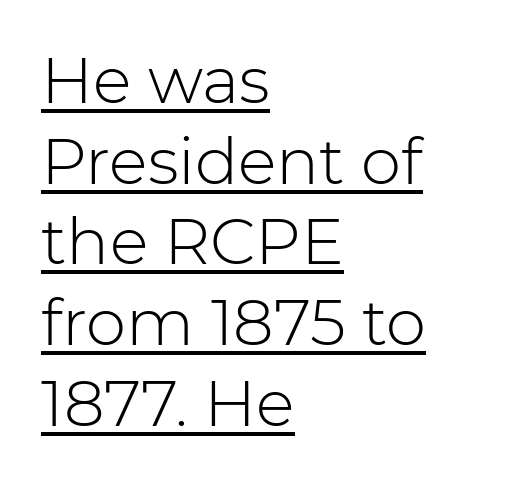
{"serif": "no", "italic": "no", "bold": "no", "weight": "light", "width": "normal", "stroke_contrast": "low", "x_height": "medium", "monospaced": "no", "underline": "yes", "align": "left", "line_spacing": "normal", "line_spacing_ratio": 1.26, "letter_spacing": "normal", "letter_spacing_em": 0.0, "glyph_px": 64}
